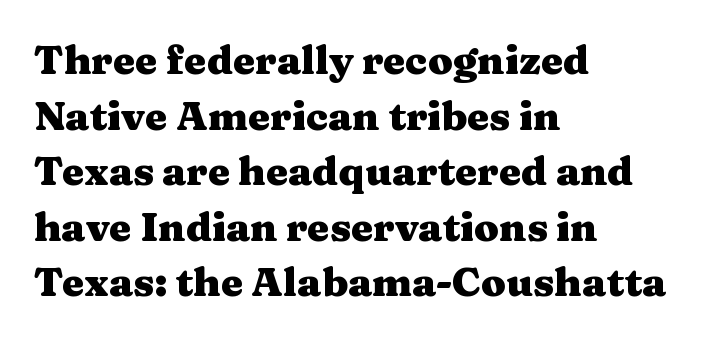
{"serif": "yes", "italic": "no", "bold": "yes", "weight": "heavy", "width": "wide", "stroke_contrast": "medium", "x_height": "medium", "monospaced": "no", "underline": "no", "align": "left", "line_spacing": "normal", "line_spacing_ratio": 1.39, "letter_spacing": "normal", "letter_spacing_em": 0.0, "glyph_px": 40}
